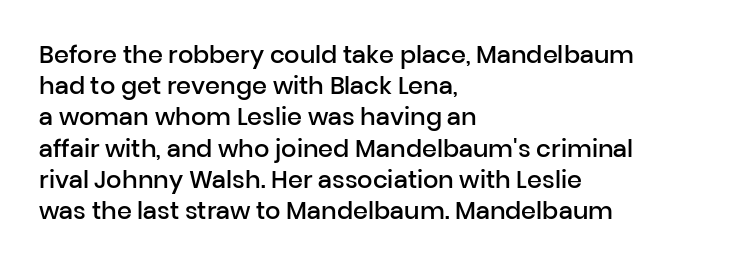
Q: Is the text bold? A: Semi-bold.
Q: Is the text italic (slanted)? A: No, it is upright.
Q: Is the text underlined? A: No.
Q: How is the paragraph aligned? A: Left-aligned.
Q: Is the spacing between letters normal or unusually wide? A: Normal.
Q: Is the spacing between lines tight, normal or loose? A: Normal.
